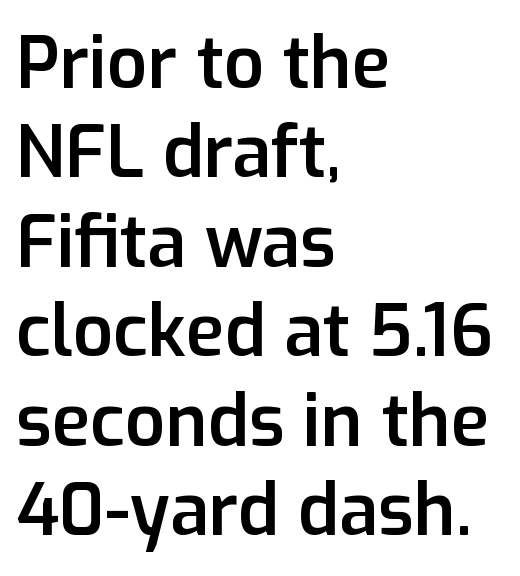
The image shows 71 px semibold sans-serif type, upright; set left-aligned, normal line spacing (1.26x), normal letter spacing, not underlined; low stroke contrast and a medium x-height.
